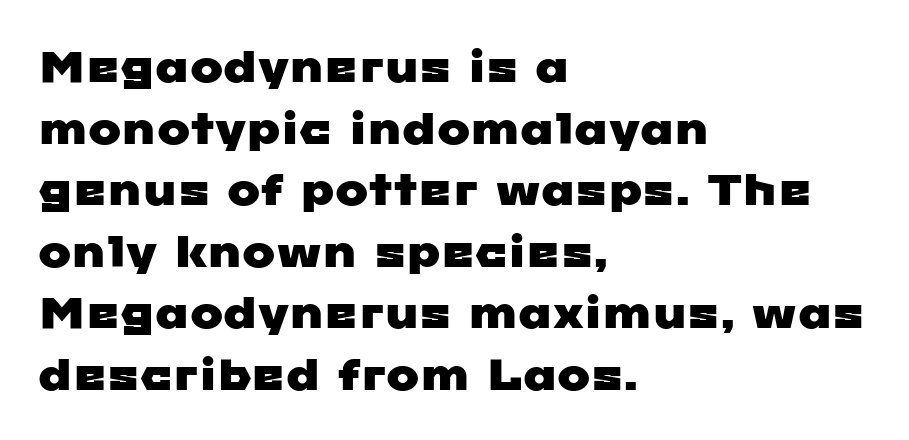
Successive baselines arrive at the customary interval. The lines are quadded left. Does extra space separate the letters? No, they use regular spacing. You could not count columns in this text — the font is proportionally spaced. The glyphs are unaccompanied by any horizontal stroke below them.
